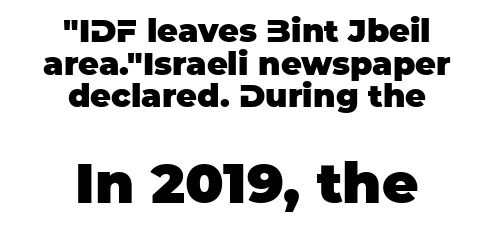
{"serif": "no", "italic": "no", "bold": "yes", "weight": "heavy", "width": "normal", "stroke_contrast": "low", "x_height": "large", "monospaced": "no", "underline": "no", "align": "center", "line_spacing": "tight", "line_spacing_ratio": 1.02, "letter_spacing": "normal", "letter_spacing_em": 0.0, "larger_block": "second", "size_ratio": 1.75, "glyph_px": 56}
